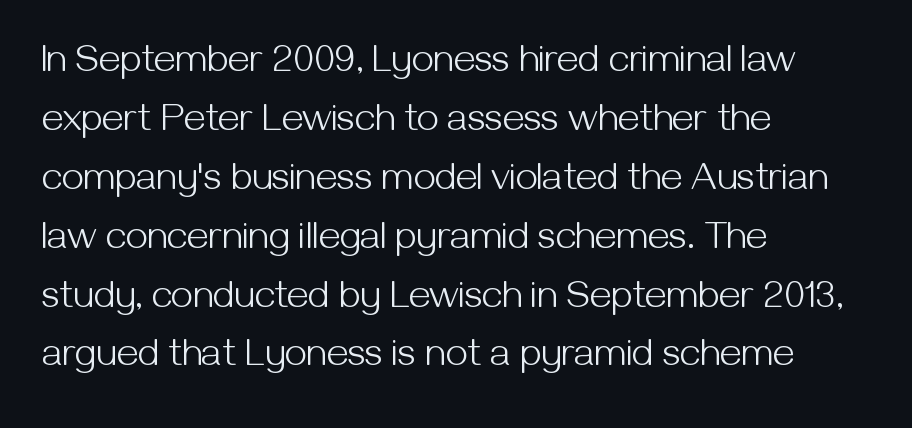
{"serif": "no", "italic": "no", "bold": "no", "weight": "light", "width": "normal", "stroke_contrast": "medium", "x_height": "medium", "monospaced": "no", "underline": "no", "align": "left", "line_spacing": "normal", "line_spacing_ratio": 1.51, "letter_spacing": "normal", "letter_spacing_em": 0.0, "glyph_px": 39}
